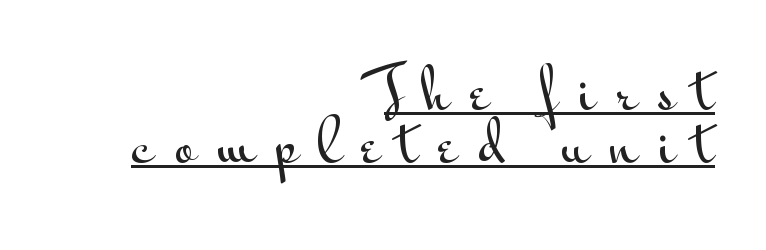
{"serif": "no", "width": "wide", "stroke_contrast": "medium", "x_height": "small", "monospaced": "no", "underline": "yes", "align": "right", "line_spacing": "tight", "line_spacing_ratio": 0.96, "letter_spacing": "wide", "letter_spacing_em": 0.38, "glyph_px": 55}
